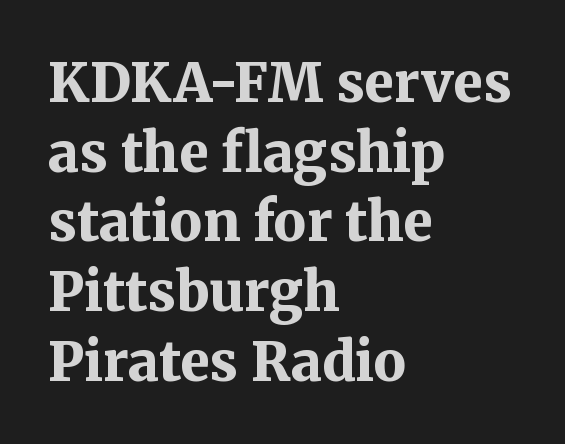
Q: Is the text bold? A: Yes.
Q: Is the text italic (slanted)? A: No, it is upright.
Q: Is the typeface a serif or a sans-serif typeface? A: Serif.
Q: Is the text underlined? A: No.
Q: How is the paragraph aligned? A: Left-aligned.
Q: Is the spacing between letters normal or unusually wide? A: Normal.
Q: Is the spacing between lines tight, normal or loose? A: Normal.
Q: Width (condensed, normal, or wide)? A: Normal.
Q: Stroke contrast? A: Medium.
Q: x-height? A: Medium.
Q: Monospaced? A: No.
